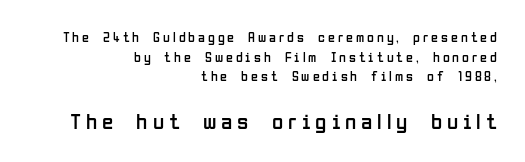
The image shows 23 px text type, upright; set right-aligned, normal line spacing (1.41x), unusually wide letter spacing (+0.21 em), not underlined; the second (bottom) block is 1.64x larger.
